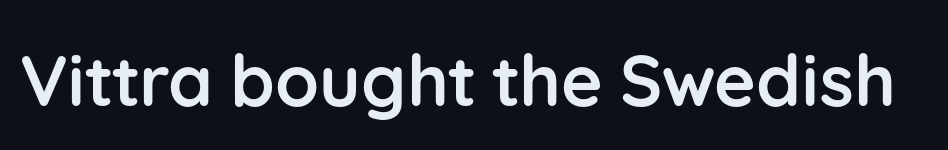
The image shows 71 px semibold sans-serif type, upright; set normal letter spacing, not underlined; low stroke contrast and a medium x-height.
